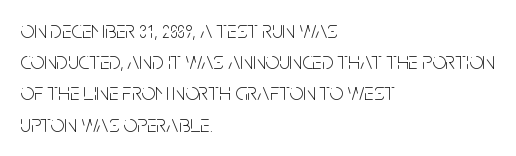
The ragged edge is on the right, which tells us the setting is flush left. The passage shown is not underscored anywhere. These lines were composed using upright roman letters. This sample uses plain, unmodified letter spacing. Reading down the column, the eye jumps a familiar distance to each next line.
